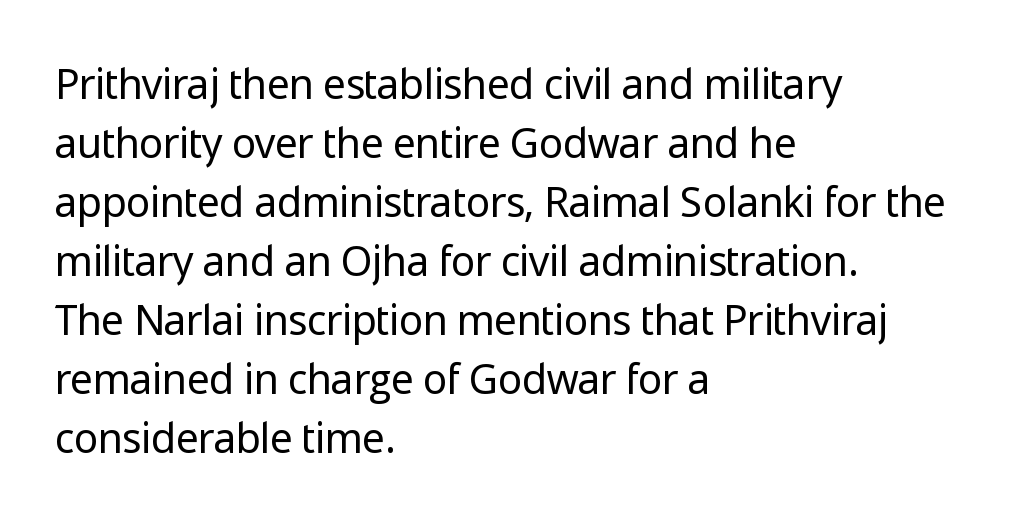
The image shows 41 px regular-weight sans-serif type, upright; set left-aligned, normal line spacing (1.44x), normal letter spacing, not underlined; low stroke contrast and a medium x-height.
